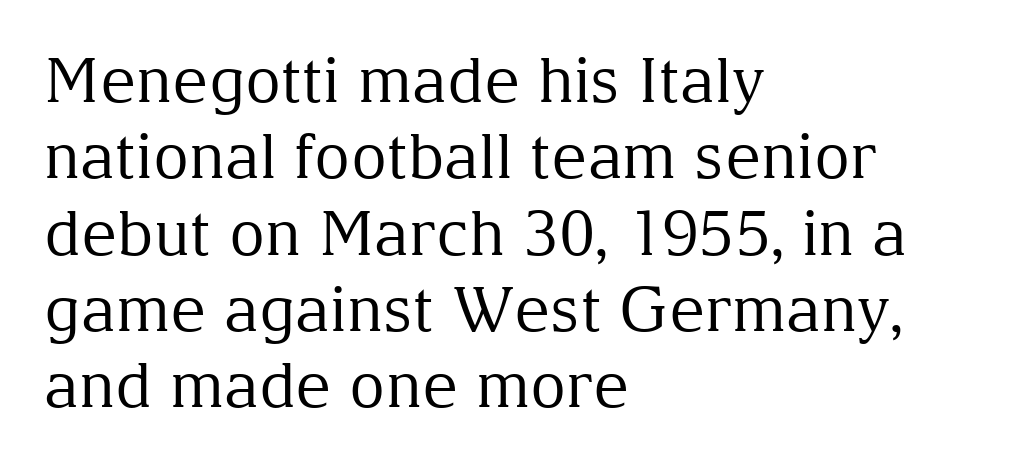
Q: Is the text bold? A: No.
Q: Is the text italic (slanted)? A: No, it is upright.
Q: Is the typeface a serif or a sans-serif typeface? A: Serif.
Q: Is the text underlined? A: No.
Q: How is the paragraph aligned? A: Left-aligned.
Q: Is the spacing between letters normal or unusually wide? A: Normal.
Q: Width (condensed, normal, or wide)? A: Normal.
Q: Stroke contrast? A: Medium.
Q: x-height? A: Medium.
Q: Monospaced? A: No.
